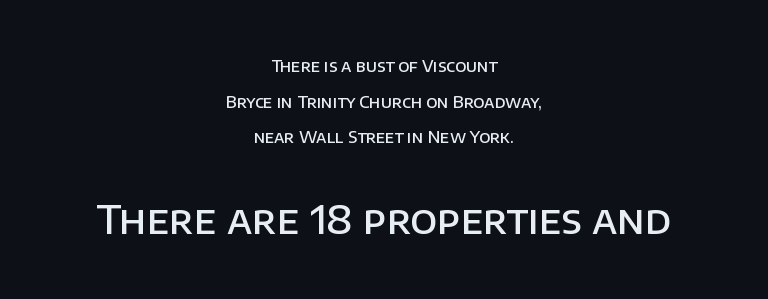
{"serif": "no", "italic": "no", "bold": "semi", "weight": "semibold", "width": "normal", "stroke_contrast": "low", "x_height": "large", "monospaced": "no", "underline": "no", "align": "center", "line_spacing": "loose", "line_spacing_ratio": 2.23, "letter_spacing": "normal", "letter_spacing_em": 0.0, "larger_block": "second", "size_ratio": 2.44, "glyph_px": 39}
